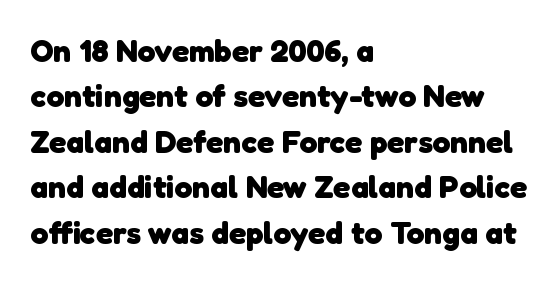
Q: Is the text bold? A: Yes.
Q: Is the typeface a serif or a sans-serif typeface? A: Sans-serif.
Q: Is the text underlined? A: No.
Q: How is the paragraph aligned? A: Left-aligned.
Q: Is the spacing between letters normal or unusually wide? A: Normal.
Q: Is the spacing between lines tight, normal or loose? A: Normal.
Q: Width (condensed, normal, or wide)? A: Normal.
Q: Stroke contrast? A: Low.
Q: x-height? A: Medium.
Q: Monospaced? A: No.
